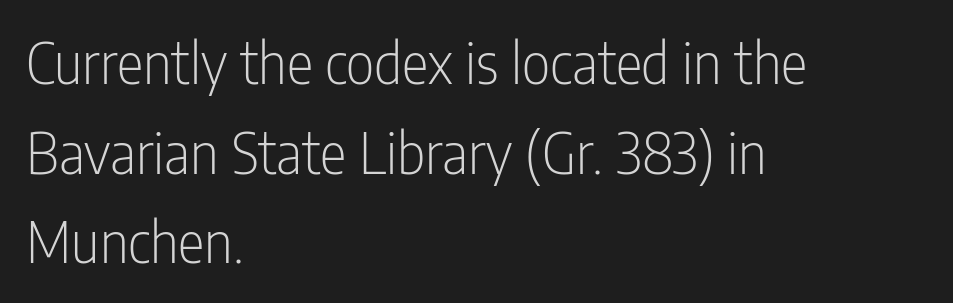
The image shows 56 px light, condensed sans-serif type, upright; set left-aligned, normal line spacing (1.6x), normal letter spacing, not underlined; low stroke contrast and a medium x-height.
